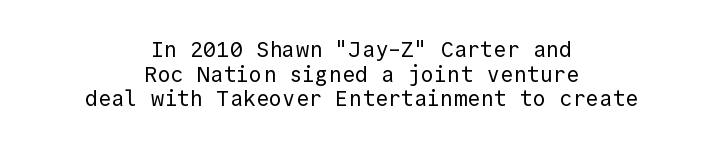
Q: Is the text bold? A: No.
Q: Is the text italic (slanted)? A: No, it is upright.
Q: Is the text underlined? A: No.
Q: How is the paragraph aligned? A: Centered.
Q: Is the spacing between letters normal or unusually wide? A: Normal.
Q: Is the spacing between lines tight, normal or loose? A: Tight.
